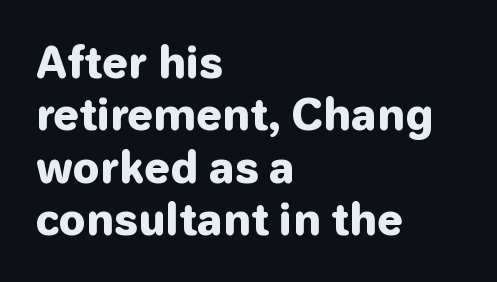
Standard letterfit; no display-style spreading of the glyphs. Rule under the text: the space is simply empty. This is heavy type, rendered in bold. The lines in this sample share a left origin and differ only in where they stop.
